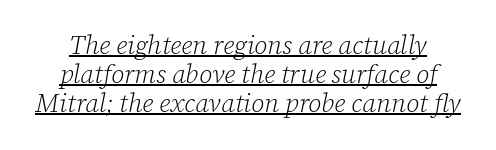
Somebody hit Ctrl+U on this one — the words are underlined. Line spacing here is tight. Tracking value appears to be zero — textbook default spacing. Weight: in the light-to-regular range. The font's italic variant was chosen for this text.
